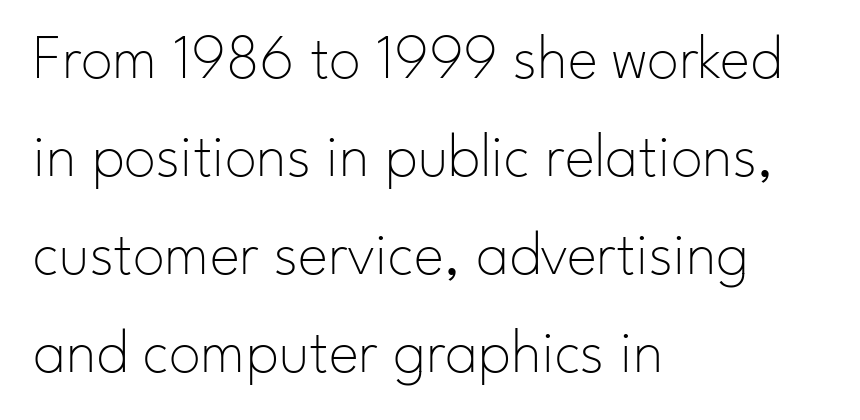
Plain, unruled lines of type. Left-aligned paragraph, ragged on the right. Unlike a traditional serif, this face leaves its strokes unadorned. Italic? Not at all — the glyphs are vertical.
